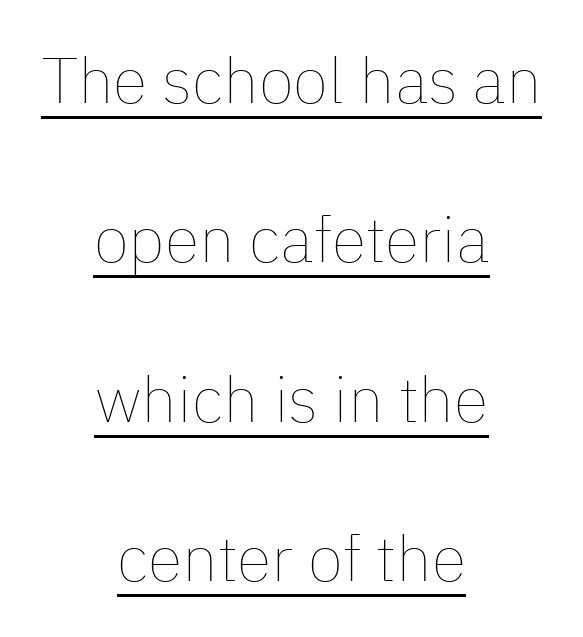
Do the characters align in a grid? No, the font is proportional. Vertical spacing — loose. Centered paragraph, ragged on both sides. Emphasis is given by a line drawn under the lettering. Is the stroke heavy? The answer is a plain regular-or-lighter. Quick note: not italic, upright.
